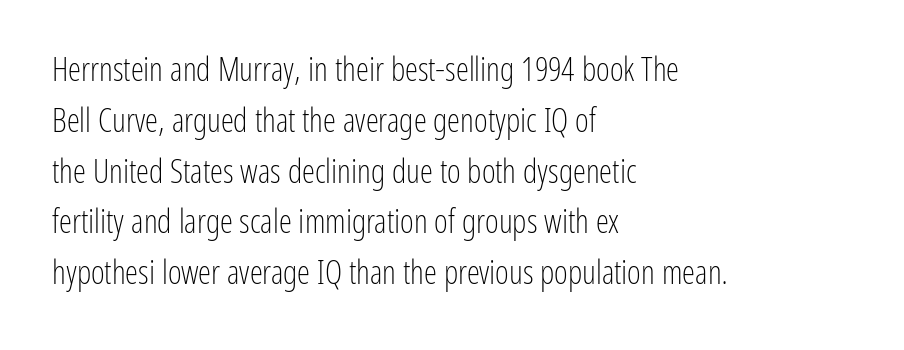
{"serif": "no", "italic": "no", "bold": "no", "weight": "light", "width": "condensed", "stroke_contrast": "low", "x_height": "medium", "monospaced": "no", "underline": "no", "align": "left", "line_spacing": "normal", "line_spacing_ratio": 1.54, "letter_spacing": "normal", "letter_spacing_em": 0.0, "glyph_px": 33}
